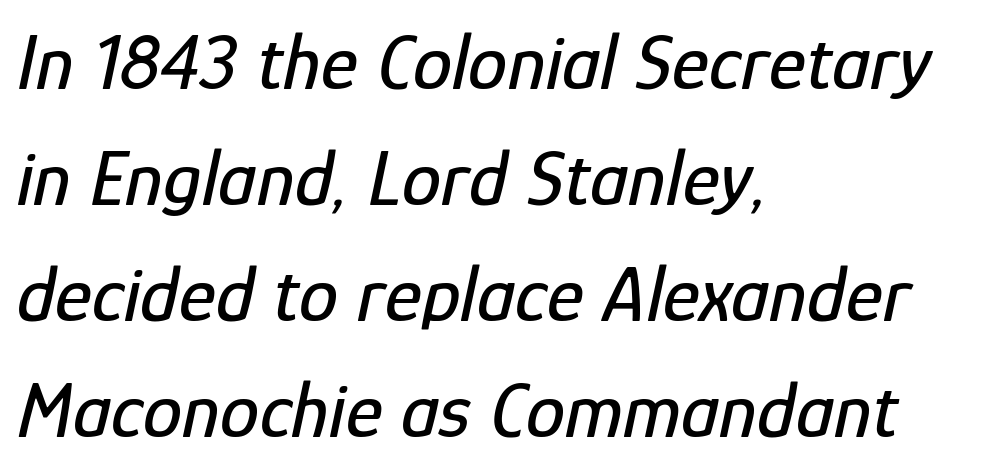
Q: Is the text italic (slanted)? A: Yes, it leans right by about 12 degrees.
Q: Is the text underlined? A: No.
Q: How is the paragraph aligned? A: Left-aligned.
Q: Is the spacing between letters normal or unusually wide? A: Normal.
Q: Is the spacing between lines tight, normal or loose? A: Normal.
Q: Width (condensed, normal, or wide)? A: Condensed.
Q: Stroke contrast? A: Low.
Q: x-height? A: Medium.
Q: Monospaced? A: No.
